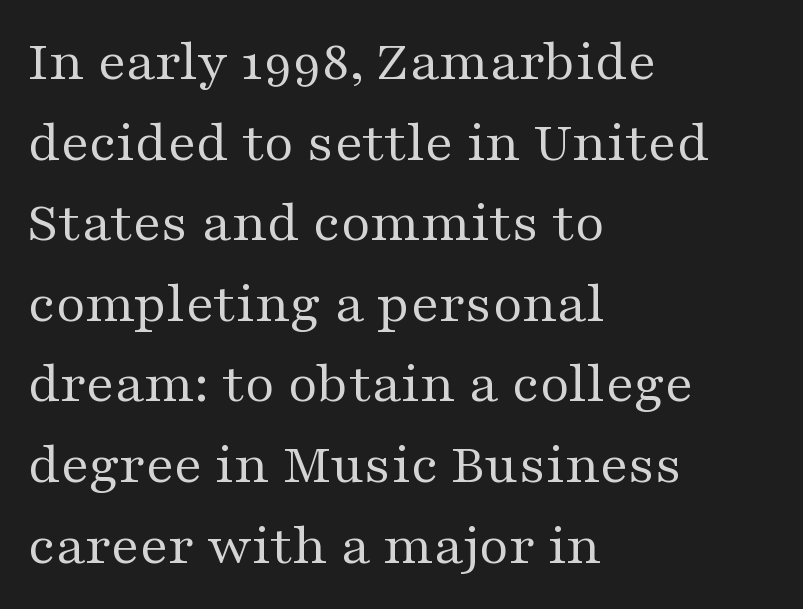
Q: Is the text bold? A: No.
Q: Is the text italic (slanted)? A: No, it is upright.
Q: Is the typeface a serif or a sans-serif typeface? A: Serif.
Q: Is the text underlined? A: No.
Q: How is the paragraph aligned? A: Left-aligned.
Q: Is the spacing between letters normal or unusually wide? A: Normal.
Q: Is the spacing between lines tight, normal or loose? A: Normal.
Q: Width (condensed, normal, or wide)? A: Wide.
Q: Stroke contrast? A: Medium.
Q: x-height? A: Medium.
Q: Monospaced? A: No.
